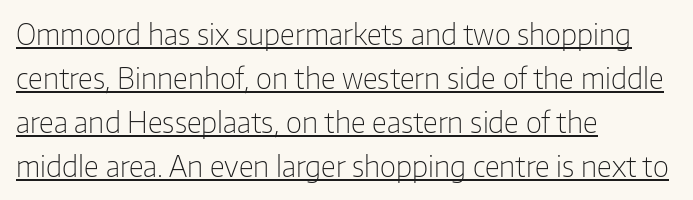
{"serif": "no", "italic": "no", "bold": "no", "weight": "light", "width": "normal", "stroke_contrast": "low", "x_height": "medium", "monospaced": "no", "underline": "yes", "align": "left", "line_spacing": "normal", "line_spacing_ratio": 1.57, "letter_spacing": "normal", "letter_spacing_em": 0.0, "glyph_px": 28}
